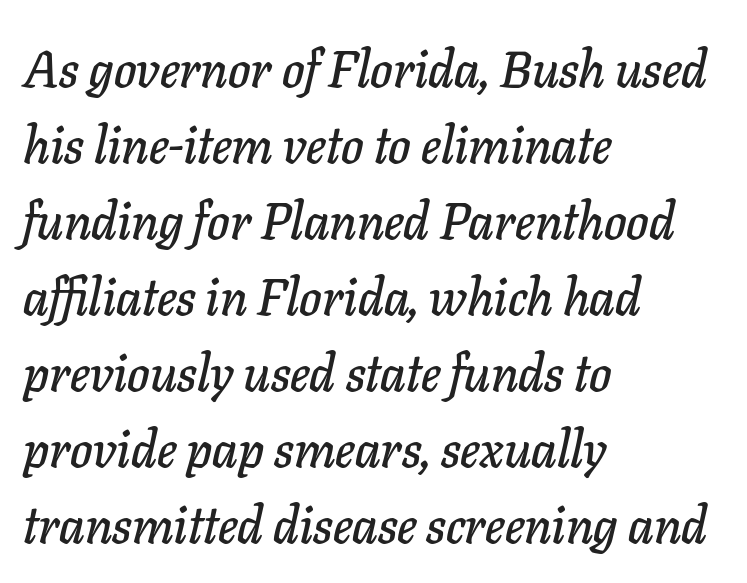
Q: Is the text italic (slanted)? A: Yes, it leans right by about 11 degrees.
Q: Is the text underlined? A: No.
Q: How is the paragraph aligned? A: Left-aligned.
Q: Is the spacing between letters normal or unusually wide? A: Normal.
Q: Is the spacing between lines tight, normal or loose? A: Normal.
Q: Width (condensed, normal, or wide)? A: Normal.
Q: Stroke contrast? A: Low.
Q: x-height? A: Medium.
Q: Monospaced? A: No.
